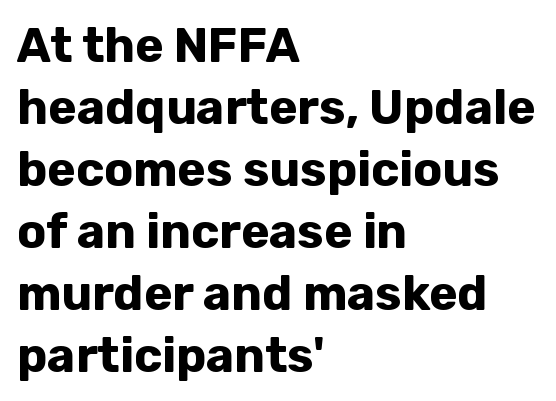
Q: Is the text bold? A: Yes.
Q: Is the text italic (slanted)? A: No, it is upright.
Q: Is the typeface a serif or a sans-serif typeface? A: Sans-serif.
Q: Is the text underlined? A: No.
Q: How is the paragraph aligned? A: Left-aligned.
Q: Is the spacing between letters normal or unusually wide? A: Normal.
Q: Is the spacing between lines tight, normal or loose? A: Normal.
Q: Width (condensed, normal, or wide)? A: Normal.
Q: Stroke contrast? A: Low.
Q: x-height? A: Medium.
Q: Monospaced? A: No.
